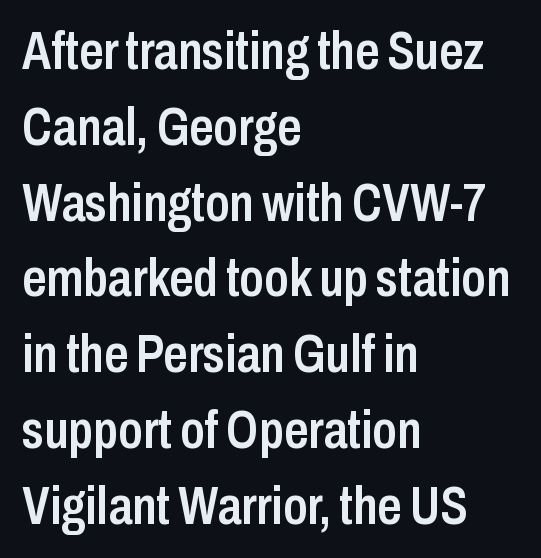
Italic: no, the glyphs are upright roman. This is moderately heavy type, rendered in semibold. Check where the strokes stop: nothing finishes them off — pure sans. Looks like regular typesetting: each glyph gets only the width it needs.
